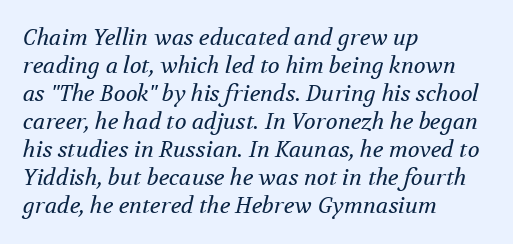
The image shows 22 px text type, italic (leaning right); set left-aligned, normal line spacing (1.27x), normal letter spacing, not underlined.
